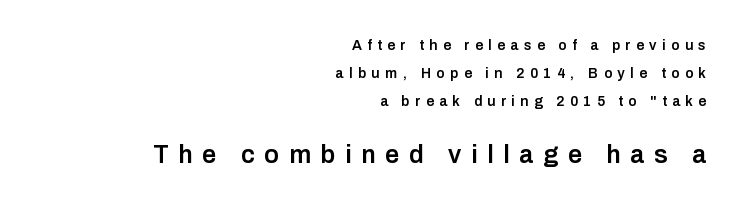
Q: Is the text bold? A: Semi-bold.
Q: Is the text italic (slanted)? A: No, it is upright.
Q: Is the text underlined? A: No.
Q: How is the paragraph aligned? A: Right-aligned.
Q: Is the spacing between letters normal or unusually wide? A: Unusually wide.
Q: Is the spacing between lines tight, normal or loose? A: Loose.
Q: Which block of text is set in a larger size, the first (top) or the second (bottom)? A: The second (bottom) one.
